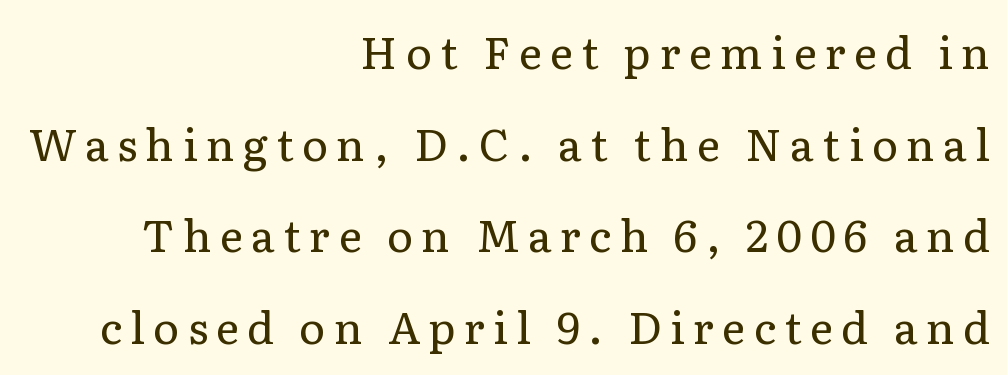
Nobody drew a line under any word here. Vertical strokes here are truly vertical. The passage shown is typeset with a serif family. A typesetter would call this proportional, since set widths differ per character. A typesetter would call this leading open, well beyond the default.
